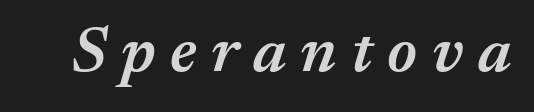
The image shows 65 px semibold type, italic (leaning right); set unusually wide letter spacing (+0.22 em), not underlined; medium stroke contrast and a medium x-height.
